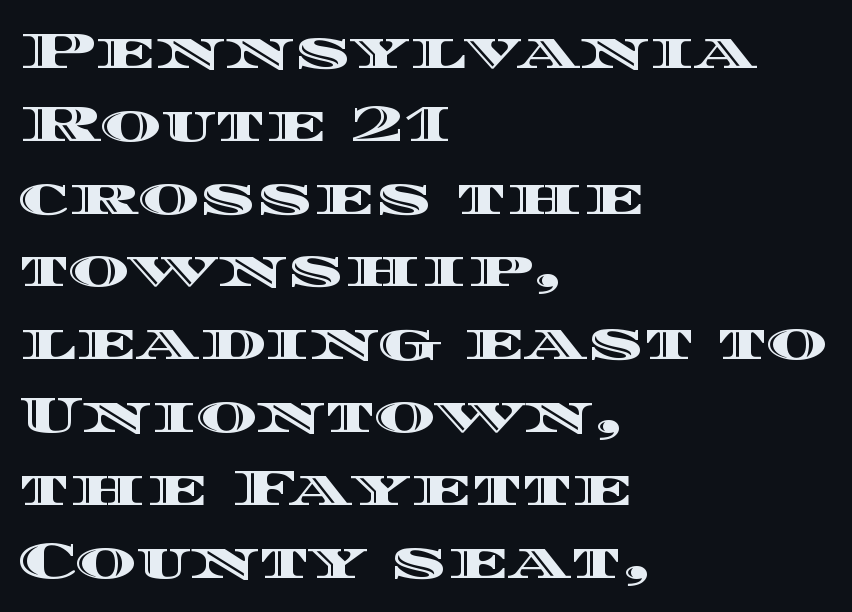
The image shows 52 px wide type, upright; set left-aligned, normal line spacing (1.4x), normal letter spacing, not underlined; a large x-height.
